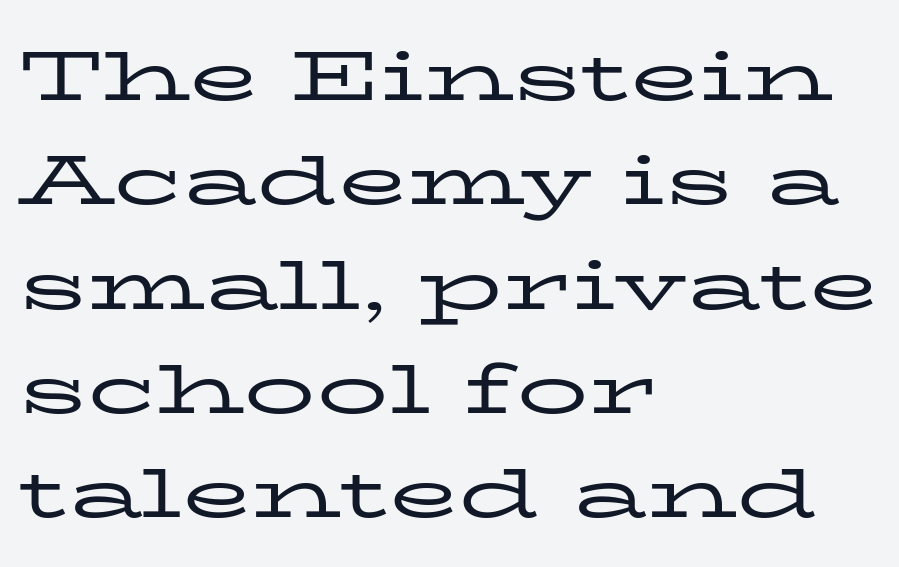
The image shows 71 px regular-weight, wide serif type, upright; set left-aligned, normal line spacing (1.47x), normal letter spacing, not underlined; low stroke contrast and a medium x-height.
